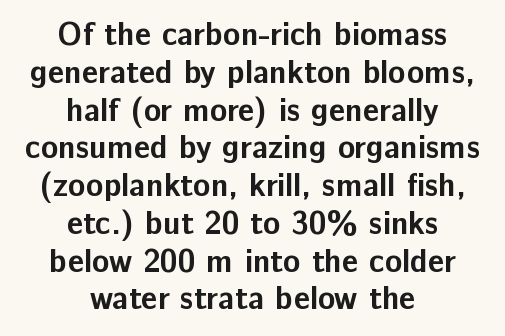
Q: Is the text bold? A: Yes.
Q: Is the text italic (slanted)? A: No, it is upright.
Q: Is the typeface a serif or a sans-serif typeface? A: Sans-serif.
Q: Is the text underlined? A: No.
Q: How is the paragraph aligned? A: Centered.
Q: Is the spacing between letters normal or unusually wide? A: Normal.
Q: Width (condensed, normal, or wide)? A: Normal.
Q: Stroke contrast? A: Low.
Q: x-height? A: Medium.
Q: Monospaced? A: No.
